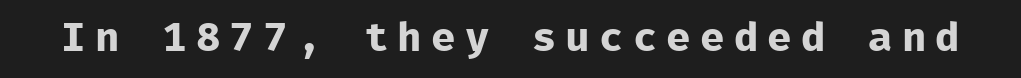
The image shows 41 px bold sans-serif type, upright, monospaced; set unusually wide letter spacing (+0.22 em), not underlined; low stroke contrast and a medium x-height.
